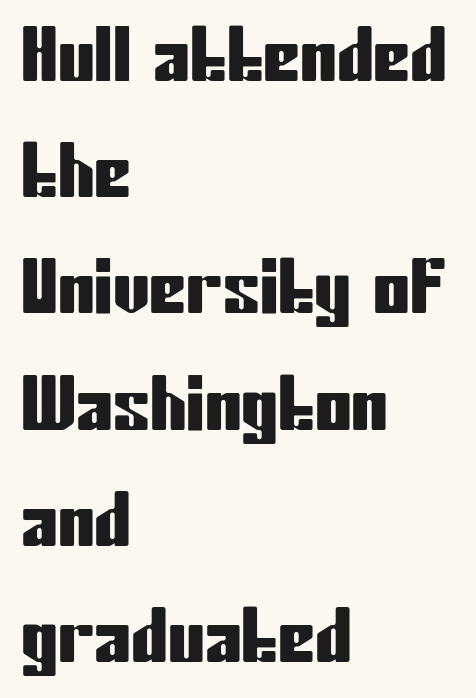
The strip under each line holds only bare page. Teacher's note: observe the even left margin — that is flush-left alignment. Between one letter and the next there's only the usual sliver of space. Looks like regular typesetting: each glyph gets only the width it needs. Nothing sits at the stroke ends, so this counts as sans-serif.
